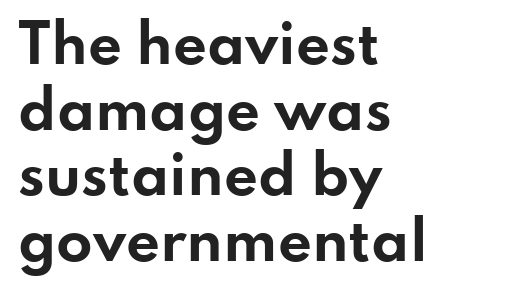
{"serif": "no", "italic": "no", "bold": "yes", "weight": "bold", "width": "wide", "stroke_contrast": "low", "x_height": "small", "monospaced": "no", "underline": "no", "align": "left", "line_spacing_ratio": 1.24, "letter_spacing": "normal", "letter_spacing_em": 0.0, "glyph_px": 53}
